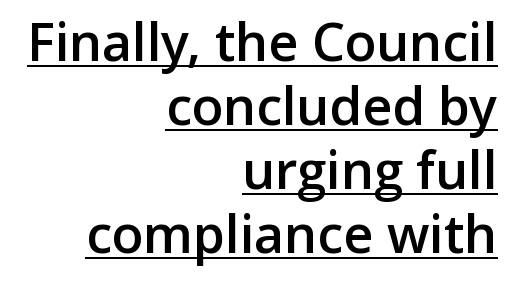
The image shows 52 px semibold sans-serif type, upright; set right-aligned, line spacing 1.23x, normal letter spacing, underlined; low stroke contrast and a medium x-height.
